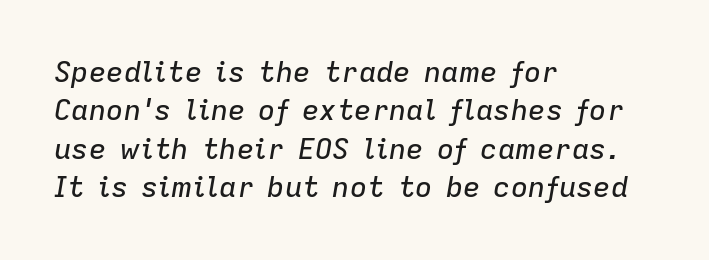
Q: Is the text italic (slanted)? A: Yes, it leans right by about 9 degrees.
Q: Is the text underlined? A: No.
Q: How is the paragraph aligned? A: Left-aligned.
Q: Is the spacing between letters normal or unusually wide? A: Normal.
Q: Is the spacing between lines tight, normal or loose? A: Normal.
Q: Width (condensed, normal, or wide)? A: Normal.
Q: Stroke contrast? A: Low.
Q: x-height? A: Medium.
Q: Monospaced? A: No.
